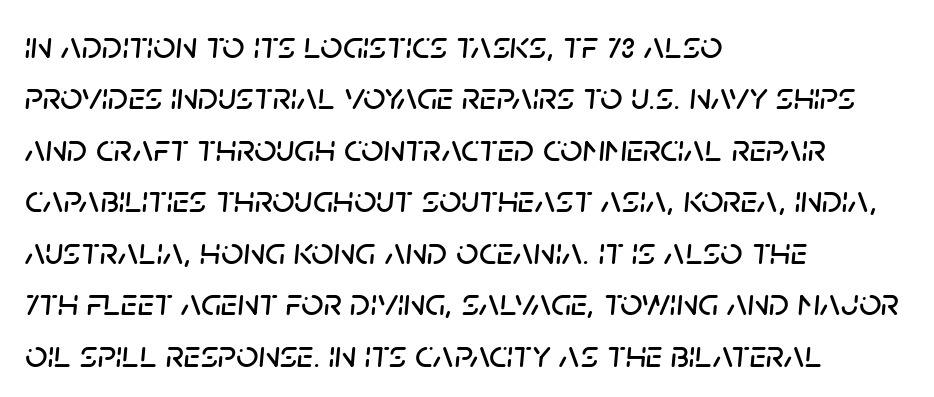
Beneath every word, the page is bare. Does the lettering tilt? It does — this is italic. Nothing unusual about the tracking: characters are spaced as the font intends. Spacing verdict: proportional, widths tailored to each character. Interline gaps are of average width in this sample. Alignment: flush left.
